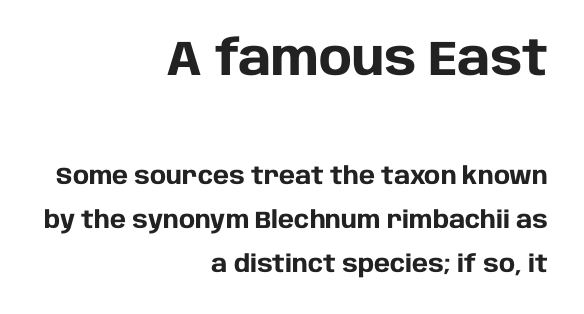
The image shows 49 px heavy sans-serif type, upright; set right-aligned, line spacing 1.82x, normal letter spacing, not underlined; the first (top) block is 2.04x larger; low stroke contrast and a large x-height.
